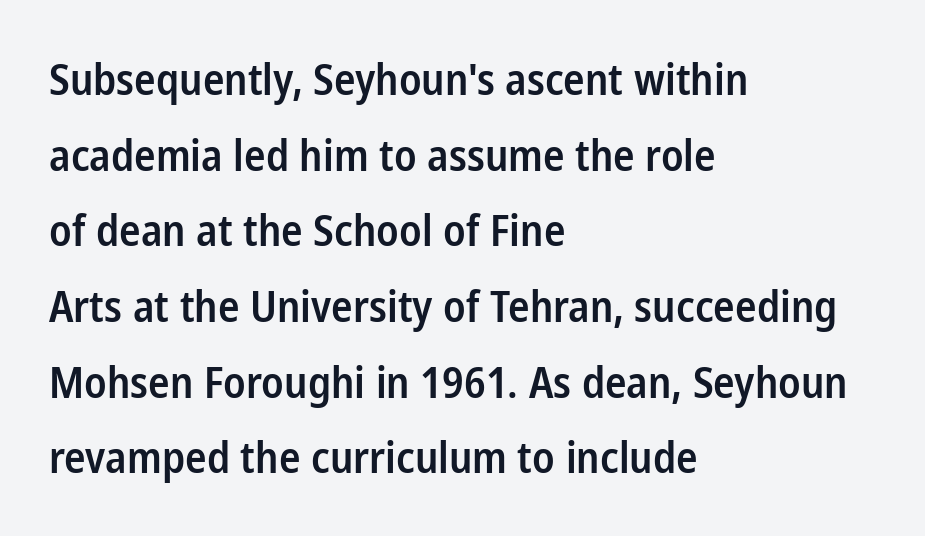
{"serif": "no", "italic": "no", "bold": "semi", "weight": "semibold", "width": "condensed", "stroke_contrast": "low", "x_height": "medium", "monospaced": "no", "underline": "no", "align": "left", "line_spacing_ratio": 1.76, "letter_spacing": "normal", "letter_spacing_em": 0.0, "glyph_px": 43}
